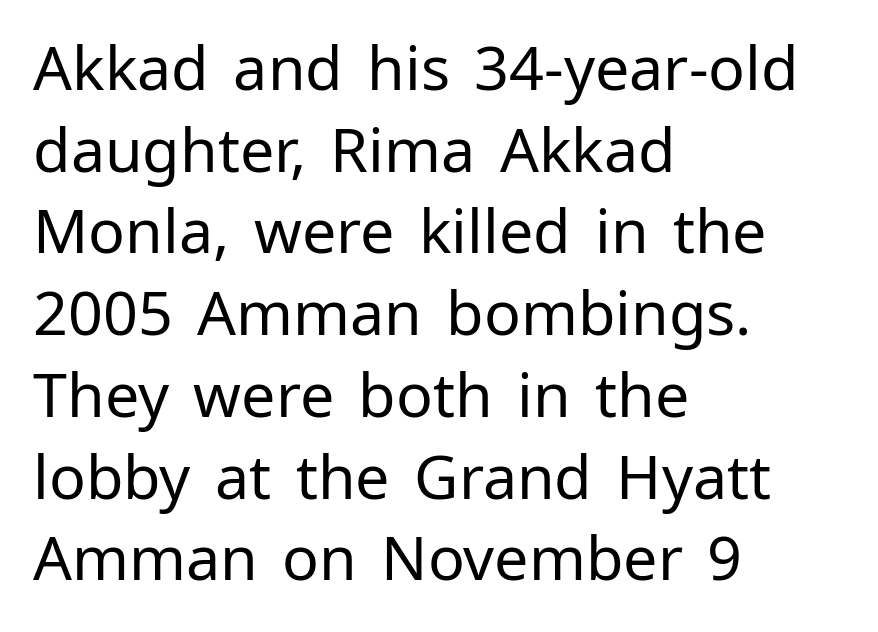
To sum up the face: it is a sans, with no serifs. Letters rest on an invisible, unmarked baseline. Students, observe: this is what conventionally led text looks like. The paragraph shown leans on its left margin. Ink coverage per letter is moderate at most. Inter-character spacing is left at the font's built-in metrics.
